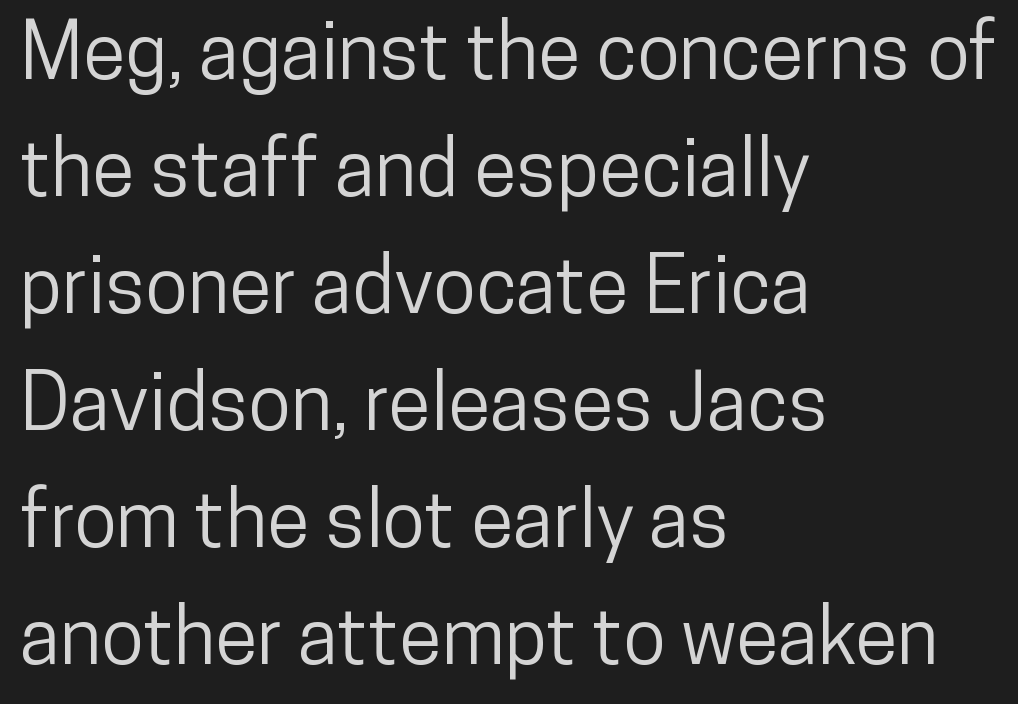
Q: Is the text italic (slanted)? A: No, it is upright.
Q: Is the typeface a serif or a sans-serif typeface? A: Sans-serif.
Q: Is the text underlined? A: No.
Q: How is the paragraph aligned? A: Left-aligned.
Q: Is the spacing between letters normal or unusually wide? A: Normal.
Q: Is the spacing between lines tight, normal or loose? A: Normal.
Q: Width (condensed, normal, or wide)? A: Condensed.
Q: Stroke contrast? A: Low.
Q: x-height? A: Medium.
Q: Monospaced? A: No.
